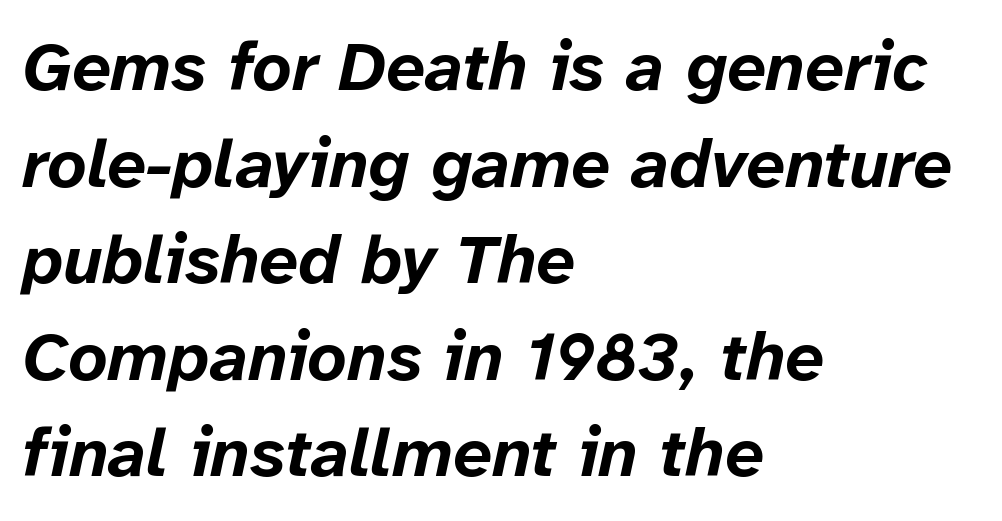
The image shows 69 px bold type, italic (leaning right); set left-aligned, normal line spacing (1.4x), normal letter spacing, not underlined; low stroke contrast and a medium x-height.
